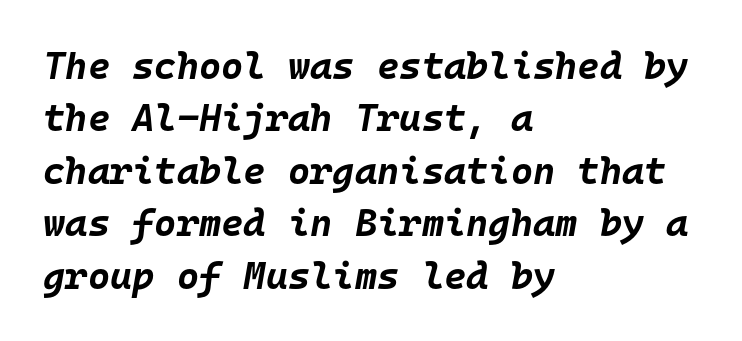
Is this a fixed-width face? Yes — each glyph sits in an identical cell. It's the slanting kind of type. No extra tracking has been applied to these lines. Which margin do the lines hug? The left one — the right edge is uneven.
